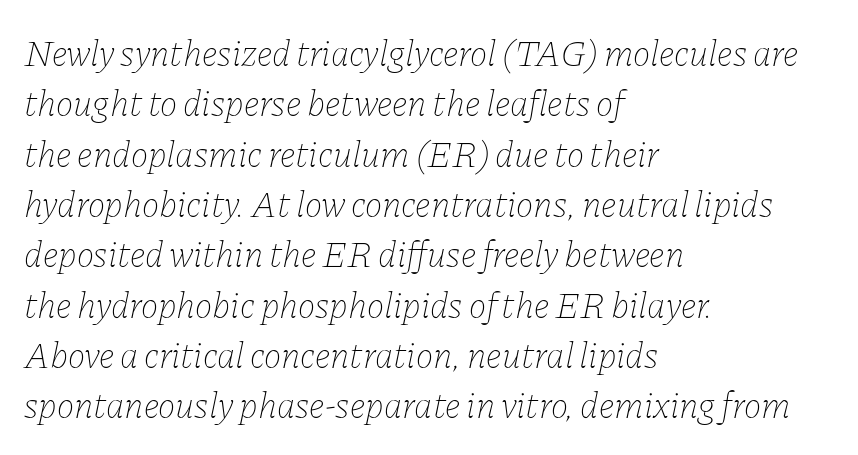
{"italic": "yes", "lean": "right", "slant_degrees": 11, "bold": "no", "weight": "thin", "width": "normal", "stroke_contrast": "low", "x_height": "medium", "monospaced": "no", "underline": "no", "align": "left", "line_spacing": "normal", "line_spacing_ratio": 1.36, "letter_spacing": "normal", "letter_spacing_em": 0.0, "glyph_px": 37}
